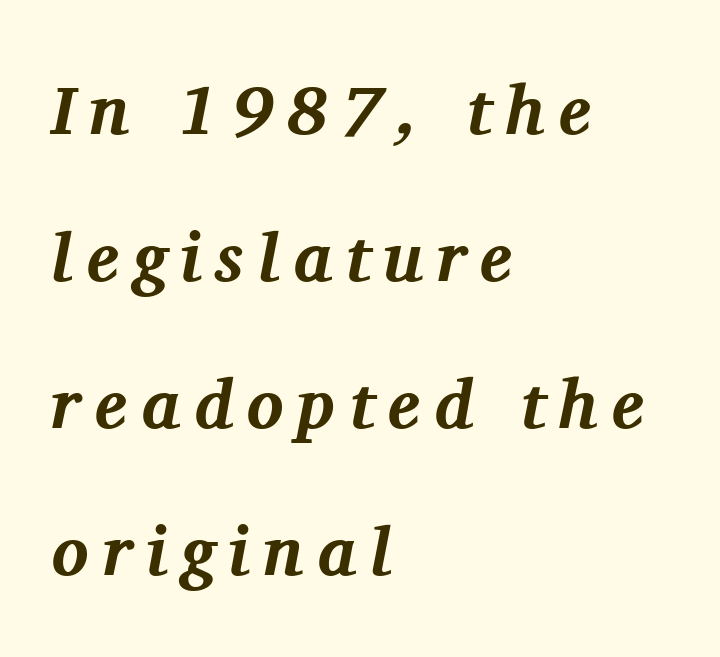
Q: Is the text bold? A: Yes.
Q: Is the text italic (slanted)? A: Yes, it leans right by about 11 degrees.
Q: Is the typeface a serif or a sans-serif typeface? A: Serif.
Q: Is the text underlined? A: No.
Q: How is the paragraph aligned? A: Left-aligned.
Q: Is the spacing between letters normal or unusually wide? A: Unusually wide.
Q: Is the spacing between lines tight, normal or loose? A: Loose.
Q: Width (condensed, normal, or wide)? A: Normal.
Q: Stroke contrast? A: Medium.
Q: x-height? A: Medium.
Q: Monospaced? A: No.
